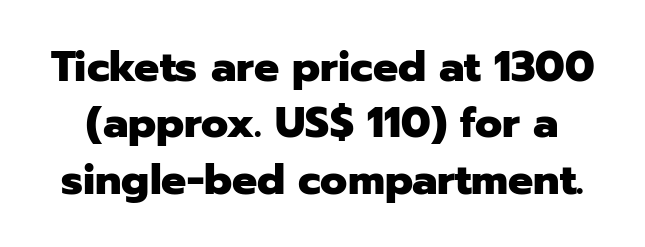
Q: Is the text bold? A: Yes.
Q: Is the text italic (slanted)? A: No, it is upright.
Q: Is the typeface a serif or a sans-serif typeface? A: Sans-serif.
Q: Is the text underlined? A: No.
Q: Is the spacing between letters normal or unusually wide? A: Normal.
Q: Is the spacing between lines tight, normal or loose? A: Normal.
Q: Width (condensed, normal, or wide)? A: Normal.
Q: Stroke contrast? A: Low.
Q: x-height? A: Medium.
Q: Monospaced? A: No.
